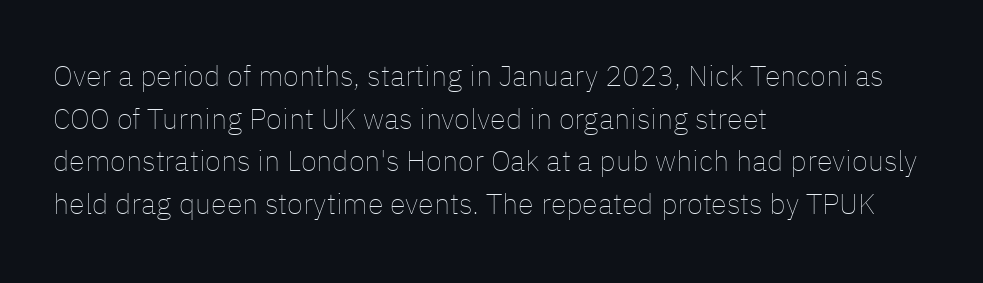
{"italic": "no", "bold": "no", "weight": "thin", "width": "normal", "stroke_contrast": "low", "x_height": "medium", "monospaced": "no", "underline": "no", "align": "left", "line_spacing": "normal", "line_spacing_ratio": 1.47, "letter_spacing": "normal", "letter_spacing_em": 0.0, "glyph_px": 29}
